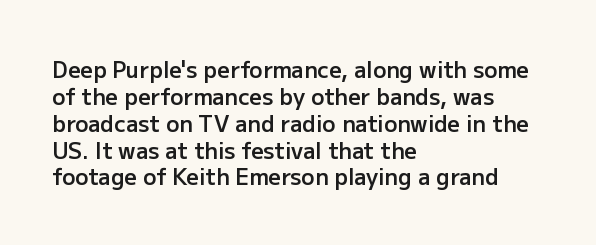
Letters rest on an invisible, unmarked baseline. Notice how the stems are strictly vertical — no italics here. In terms of letterspacing, this is plain default setting. This is moderately heavy type, rendered in semibold. Reading down the block, your eye returns to a fixed left position each line.
